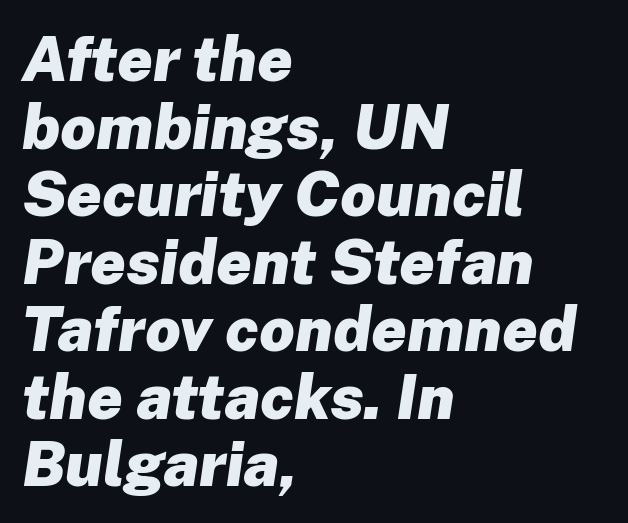
The image shows 62 px heavy type, italic (leaning right); set left-aligned, tight line spacing (1.09x), normal letter spacing, not underlined; low stroke contrast and a medium x-height.
